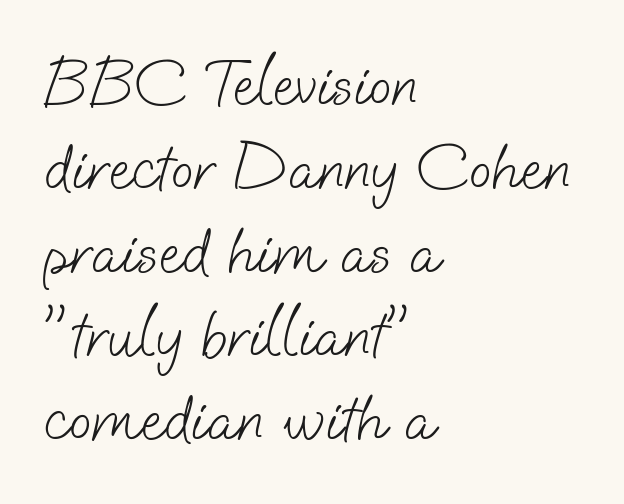
The image shows 66 px light sans-serif type; set left-aligned, normal line spacing (1.27x), normal letter spacing, not underlined; low stroke contrast and a small x-height.
